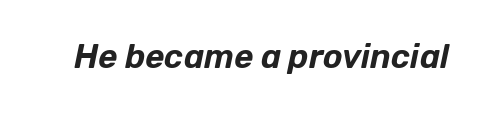
The image shows 33 px text type, italic (leaning right); set normal letter spacing, not underlined; low stroke contrast and a medium x-height.
